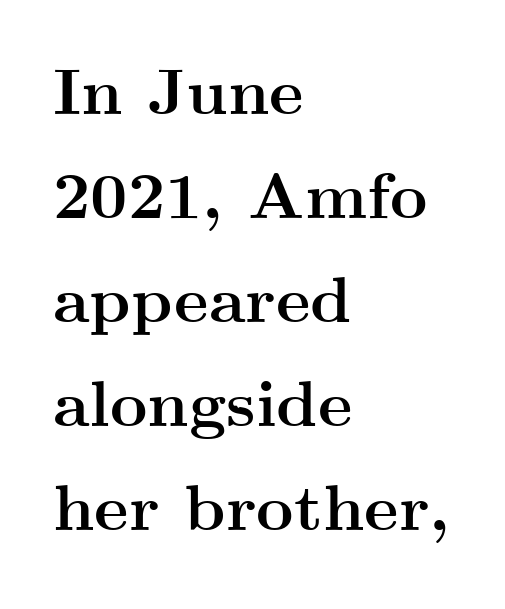
The image shows 65 px semibold, wide serif type, upright; set left-aligned, normal line spacing (1.6x), normal letter spacing, not underlined; medium stroke contrast and a small x-height.
